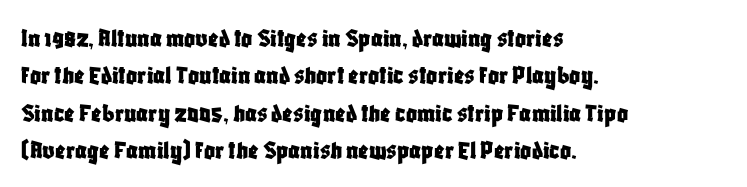
Normally led — the rows are evenly, conventionally spaced. Letter spacing: default. This is the regular roman posture of the typeface. Clear beneath every line of the passage. This rendering uses left alignment, leaving the right contour irregular.
